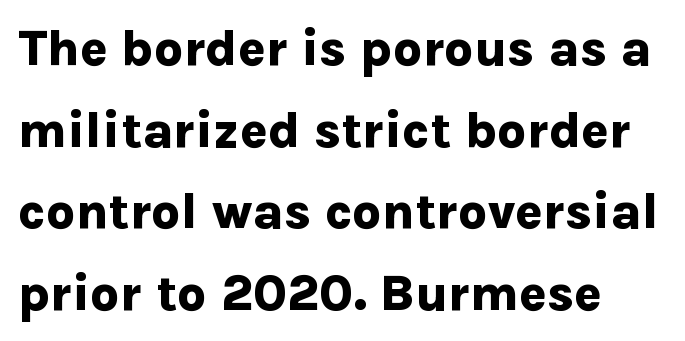
{"serif": "no", "italic": "no", "bold": "yes", "weight": "bold", "width": "normal", "stroke_contrast": "low", "x_height": "medium", "monospaced": "no", "underline": "no", "align": "left", "line_spacing": "normal", "line_spacing_ratio": 1.6, "letter_spacing": "normal", "letter_spacing_em": 0.0, "glyph_px": 51}
